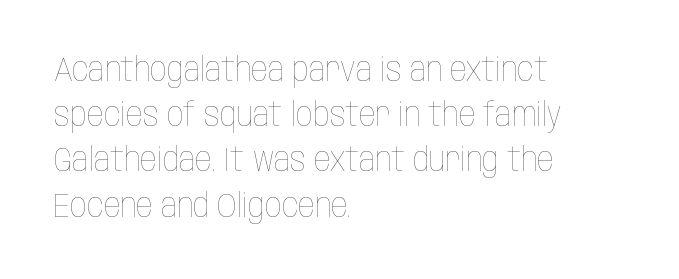
The font's upright variant was chosen for this text. No extra tracking has been applied to these lines. The typesetting does not lean heavy: it is not bold. A bare baseline throughout the passage.
